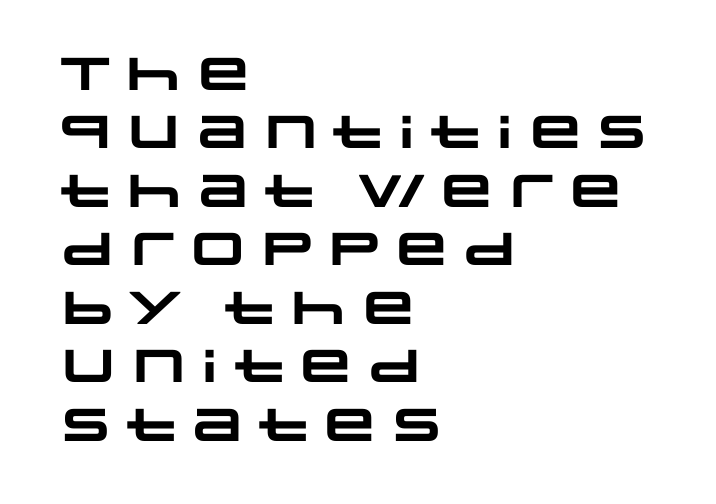
The image shows 46 px heavy, wide sans-serif type; set left-aligned, normal line spacing (1.27x), normal letter spacing, not underlined; low stroke contrast and a large x-height.
